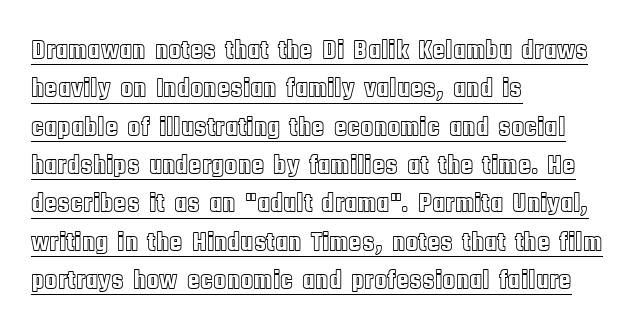
{"italic": "no", "underline": "yes", "align": "left", "line_spacing": "normal", "line_spacing_ratio": 1.42, "letter_spacing": "normal", "letter_spacing_em": 0.0, "glyph_px": 27}
